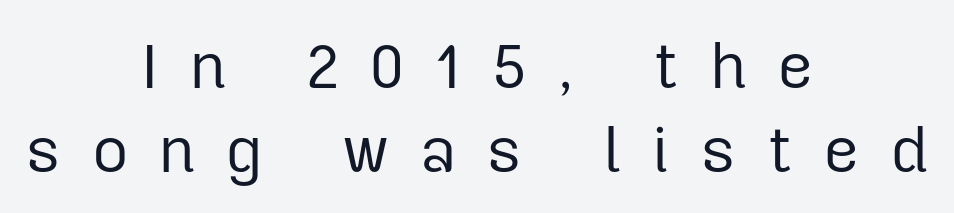
The image shows 63 px regular-weight sans-serif type, upright; set centered, normal line spacing (1.34x), unusually wide letter spacing (+0.48 em), not underlined; low stroke contrast and a medium x-height.
